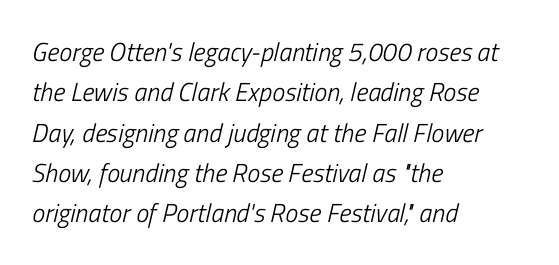
In terms of leading, this rendering sits right in the middle. A clean baseline with only descenders dipping below it. The face used here has a pronounced slope to its letters. Nothing unusual about the tracking: characters are spaced as the font intends. The typeface has the unassuming heft of standard copy or less. The setting favours the left margin, as ordinary paragraphs usually do.
